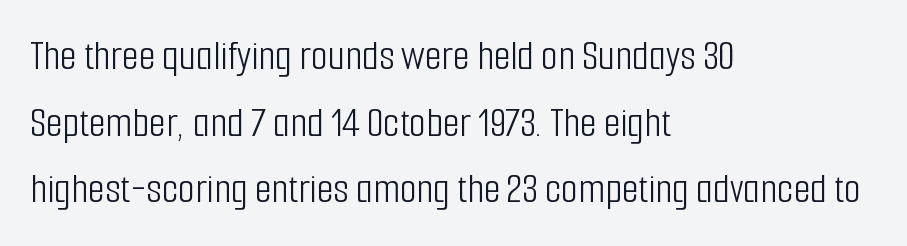
Q: Is the text bold? A: No.
Q: Is the text italic (slanted)? A: No, it is upright.
Q: Is the typeface a serif or a sans-serif typeface? A: Sans-serif.
Q: Is the text underlined? A: No.
Q: How is the paragraph aligned? A: Left-aligned.
Q: Is the spacing between letters normal or unusually wide? A: Normal.
Q: Is the spacing between lines tight, normal or loose? A: Normal.
Q: Width (condensed, normal, or wide)? A: Condensed.
Q: Stroke contrast? A: Low.
Q: x-height? A: Medium.
Q: Monospaced? A: No.
